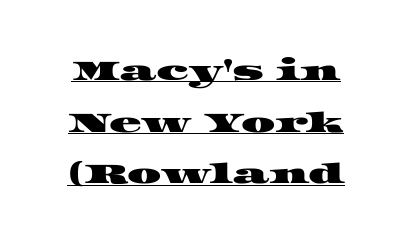
Q: Is the text underlined? A: Yes.
Q: Is the spacing between letters normal or unusually wide? A: Normal.
Q: Is the spacing between lines tight, normal or loose? A: Loose.
